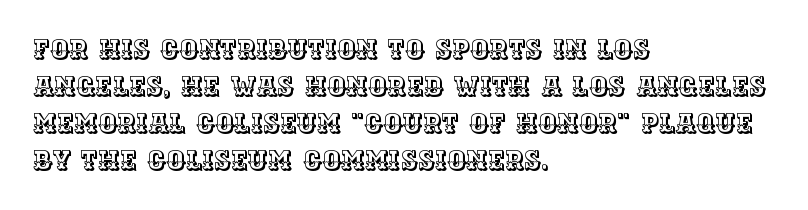
{"italic": "no", "underline": "no", "align": "left", "line_spacing": "normal", "line_spacing_ratio": 1.42, "letter_spacing": "normal", "letter_spacing_em": 0.0, "glyph_px": 26}
